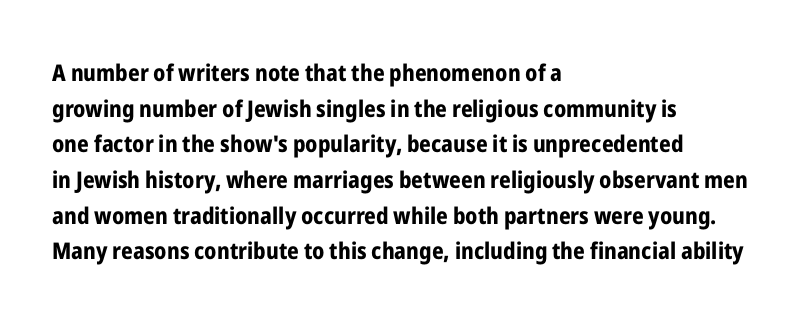
Q: Is the text bold? A: Yes.
Q: Is the text italic (slanted)? A: No, it is upright.
Q: Is the text underlined? A: No.
Q: How is the paragraph aligned? A: Left-aligned.
Q: Is the spacing between letters normal or unusually wide? A: Normal.
Q: Is the spacing between lines tight, normal or loose? A: Normal.
